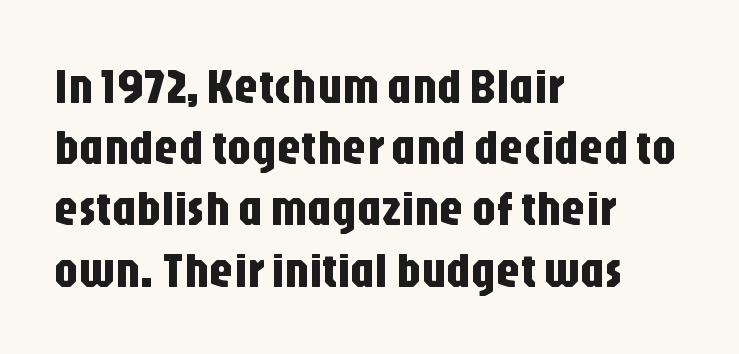
The image shows 49 px condensed sans-serif type, upright; set left-aligned, normal line spacing (1.25x), normal letter spacing, not underlined; low stroke contrast and a large x-height.
